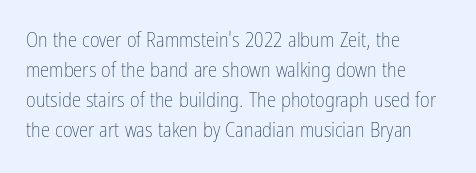
The image shows 21 px text type, upright; set left-aligned, normal line spacing (1.43x), normal letter spacing, not underlined.
